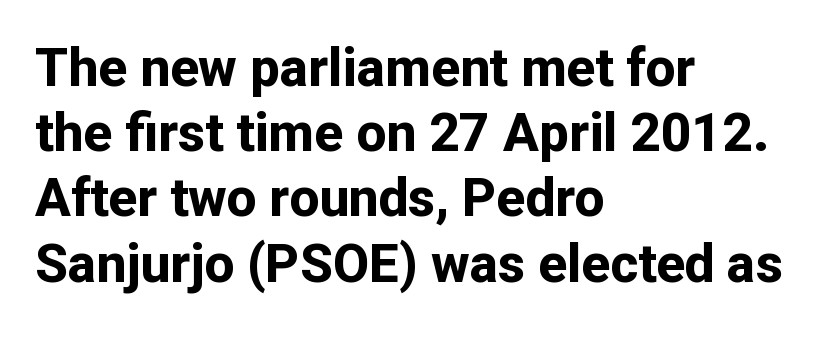
The image shows 53 px bold sans-serif type, upright; set left-aligned, line spacing 1.23x, normal letter spacing, not underlined; low stroke contrast and a medium x-height.
